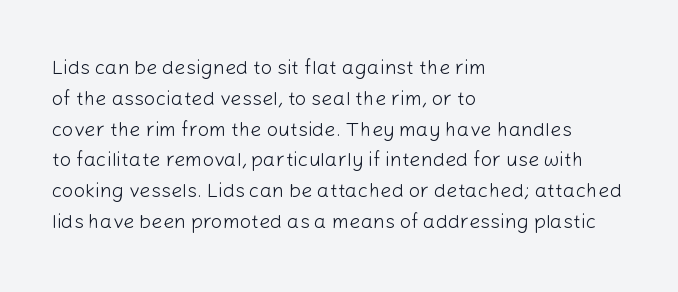
Q: Is the text bold? A: No.
Q: Is the text italic (slanted)? A: No, it is upright.
Q: Is the text underlined? A: No.
Q: How is the paragraph aligned? A: Left-aligned.
Q: Is the spacing between letters normal or unusually wide? A: Normal.
Q: Is the spacing between lines tight, normal or loose? A: Normal.
